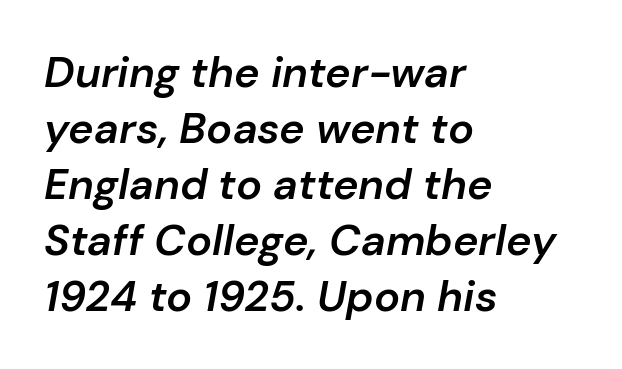
Q: Is the text bold? A: Semi-bold.
Q: Is the text italic (slanted)? A: Yes, it leans right by about 10 degrees.
Q: Is the text underlined? A: No.
Q: How is the paragraph aligned? A: Left-aligned.
Q: Is the spacing between letters normal or unusually wide? A: Normal.
Q: Is the spacing between lines tight, normal or loose? A: Normal.
Q: Width (condensed, normal, or wide)? A: Normal.
Q: Stroke contrast? A: Low.
Q: x-height? A: Medium.
Q: Monospaced? A: No.
